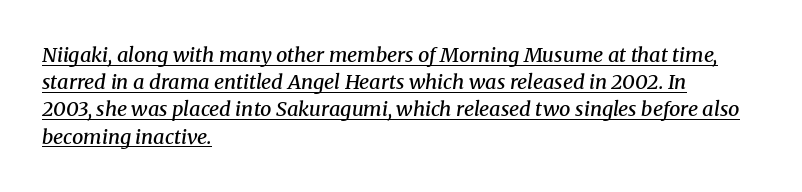
The image shows 20 px text type, italic (leaning right); set left-aligned, normal line spacing (1.36x), normal letter spacing, underlined.
